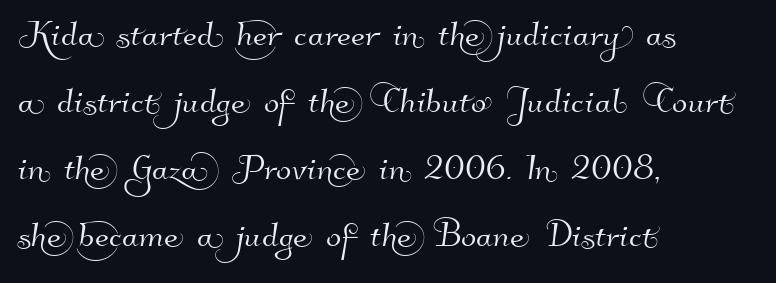
{"serif": "no", "width": "normal", "stroke_contrast": "high", "x_height": "small", "monospaced": "no", "underline": "no", "align": "left", "line_spacing": "normal", "line_spacing_ratio": 1.49, "letter_spacing": "normal", "letter_spacing_em": 0.0, "glyph_px": 45}
